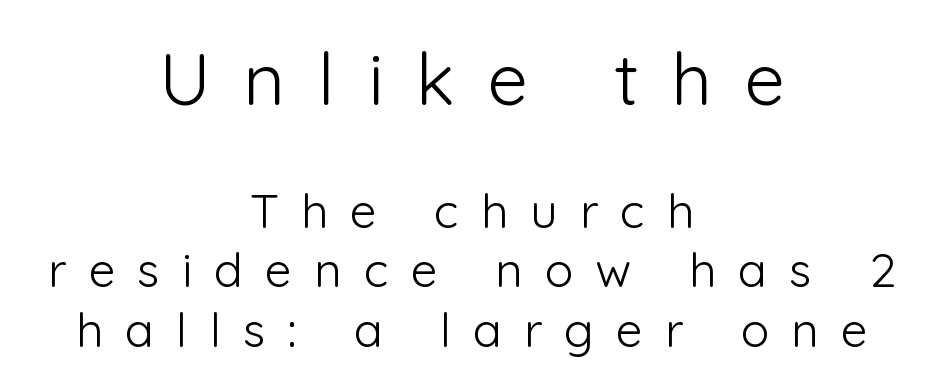
The image shows 72 px light sans-serif type, upright; set centered, line spacing 1.24x, unusually wide letter spacing (+0.46 em), not underlined; the first (top) block is 1.5x larger; low stroke contrast and a medium x-height.
